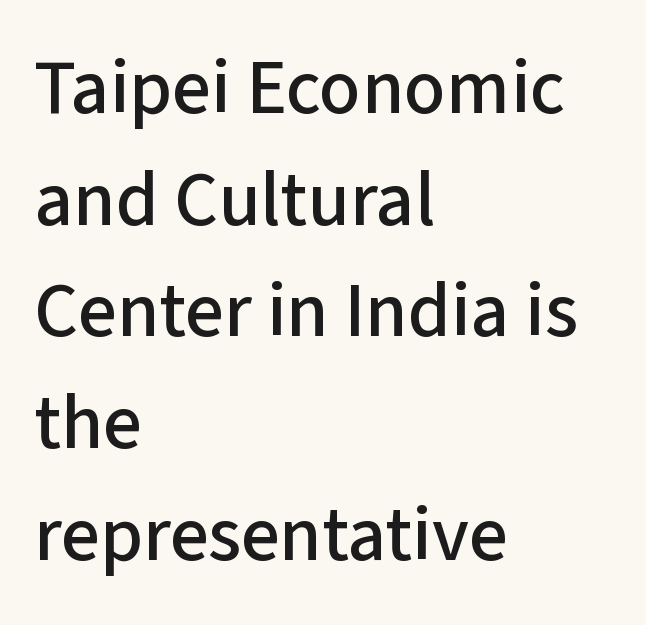
Q: Is the text italic (slanted)? A: No, it is upright.
Q: Is the typeface a serif or a sans-serif typeface? A: Sans-serif.
Q: Is the text underlined? A: No.
Q: How is the paragraph aligned? A: Left-aligned.
Q: Is the spacing between letters normal or unusually wide? A: Normal.
Q: Is the spacing between lines tight, normal or loose? A: Normal.
Q: Width (condensed, normal, or wide)? A: Normal.
Q: Stroke contrast? A: Low.
Q: x-height? A: Medium.
Q: Monospaced? A: No.
